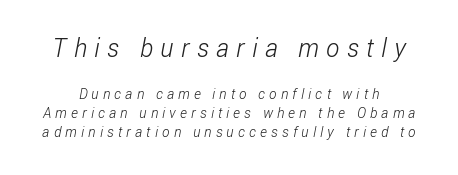
The image shows 25 px text type; set normal line spacing (1.34x), unusually wide letter spacing (+0.3 em), not underlined; the first (top) block is 1.79x larger.
